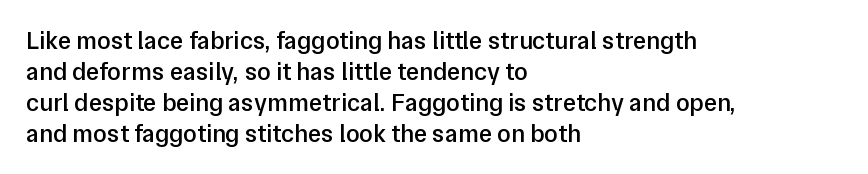
Q: Is the text bold? A: Semi-bold.
Q: Is the text italic (slanted)? A: No, it is upright.
Q: Is the text underlined? A: No.
Q: How is the paragraph aligned? A: Left-aligned.
Q: Is the spacing between letters normal or unusually wide? A: Normal.
